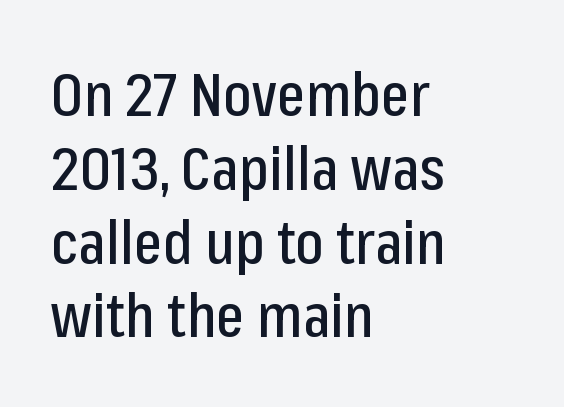
Q: Is the text italic (slanted)? A: No, it is upright.
Q: Is the typeface a serif or a sans-serif typeface? A: Sans-serif.
Q: Is the text underlined? A: No.
Q: How is the paragraph aligned? A: Left-aligned.
Q: Is the spacing between letters normal or unusually wide? A: Normal.
Q: Width (condensed, normal, or wide)? A: Condensed.
Q: Stroke contrast? A: Low.
Q: x-height? A: Medium.
Q: Monospaced? A: No.
